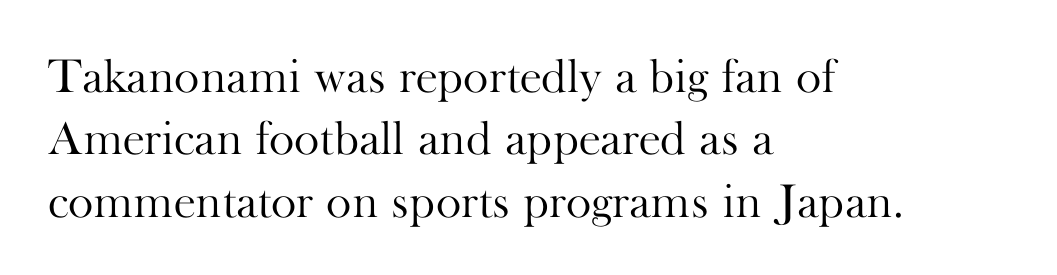
{"serif": "yes", "italic": "no", "bold": "no", "weight": "light", "width": "normal", "stroke_contrast": "high", "x_height": "small", "monospaced": "no", "underline": "no", "align": "left", "line_spacing": "normal", "line_spacing_ratio": 1.3, "letter_spacing": "normal", "letter_spacing_em": 0.0, "glyph_px": 48}
